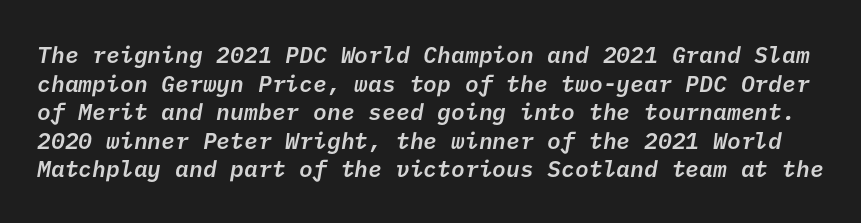
{"bold": "semi", "underline": "no", "line_spacing_ratio": 1.24, "letter_spacing": "normal", "letter_spacing_em": 0.0, "glyph_px": 23}
